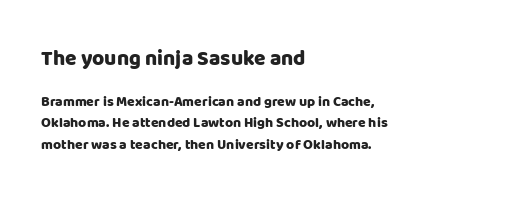
The image shows 21 px text type, upright; set left-aligned, normal line spacing (1.53x), normal letter spacing, not underlined; the first (top) block is 1.5x larger.
